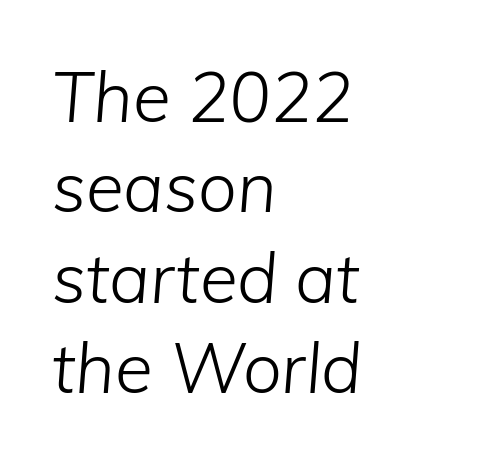
A light-to-regular cut is what we see here. Words appear dense and cohesive because spacing is normal. Note the varied advance widths — an 'i' is clearly narrower than an 'm'. A student would call this left alignment; a typographer would say flush left, rag right. Slanted lettering throughout. Just letters on the line, the space beneath them empty.
